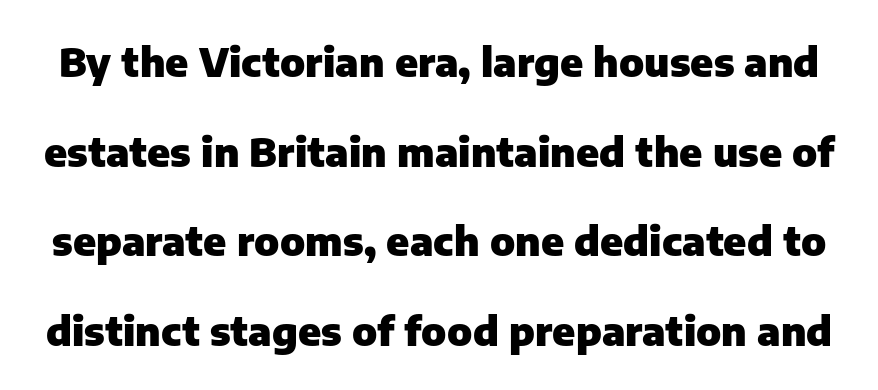
{"serif": "no", "italic": "no", "bold": "yes", "weight": "heavy", "width": "normal", "stroke_contrast": "low", "x_height": "medium", "monospaced": "no", "underline": "no", "line_spacing": "loose", "line_spacing_ratio": 2.24, "letter_spacing": "normal", "letter_spacing_em": 0.0, "glyph_px": 40}
